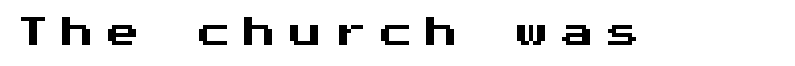
Q: Is the text italic (slanted)? A: No, it is upright.
Q: Is the typeface a serif or a sans-serif typeface? A: Sans-serif.
Q: Is the text underlined? A: No.
Q: Is the spacing between letters normal or unusually wide? A: Unusually wide.
Q: Width (condensed, normal, or wide)? A: Normal.
Q: Stroke contrast? A: Medium.
Q: x-height? A: Medium.
